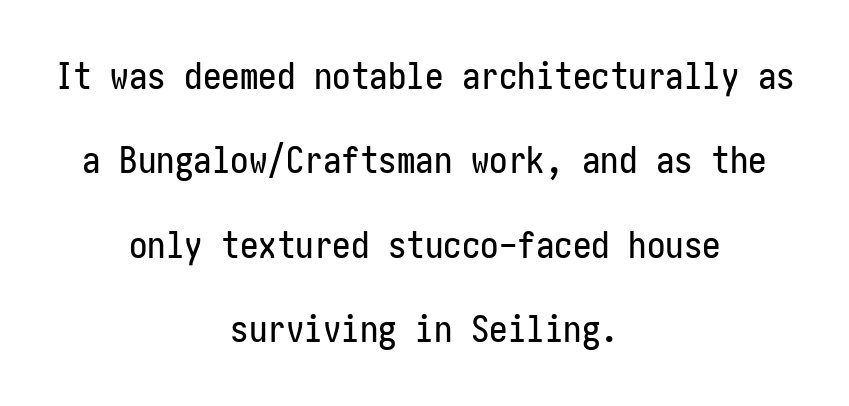
The image shows 37 px condensed sans-serif type, upright; set centered, loose line spacing (2.28x), normal letter spacing, not underlined; low stroke contrast and a medium x-height.
